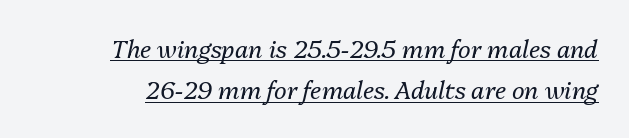
The image shows 24 px text type, italic (leaning right); set line spacing 1.72x, normal letter spacing, underlined.
